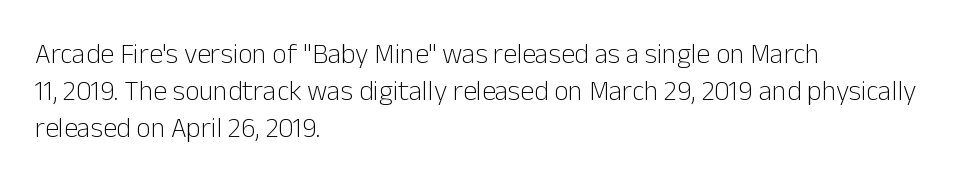
The typeface has the unassuming heft of standard copy or less. The paragraph shown leans on its left margin. The rendering shows plain stroke endings on the letterforms — a sans-serif design. This rendering leaves character spacing at its baseline value. Bare-footed words on every line. Tall strokes in this sample are plumb rather than angled.
